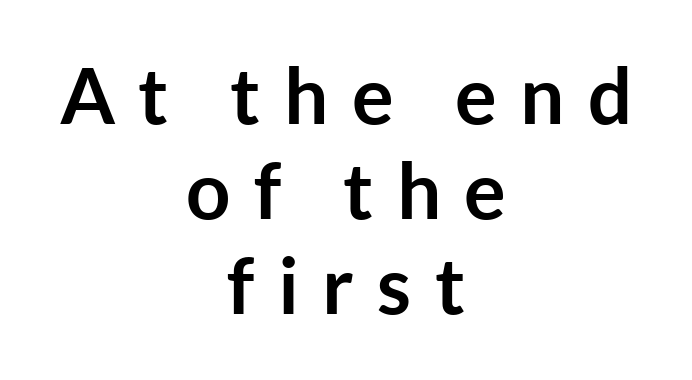
Q: Is the text bold? A: Yes.
Q: Is the text italic (slanted)? A: No, it is upright.
Q: Is the typeface a serif or a sans-serif typeface? A: Sans-serif.
Q: Is the text underlined? A: No.
Q: How is the paragraph aligned? A: Centered.
Q: Is the spacing between letters normal or unusually wide? A: Unusually wide.
Q: Width (condensed, normal, or wide)? A: Normal.
Q: Stroke contrast? A: Low.
Q: x-height? A: Medium.
Q: Monospaced? A: No.
